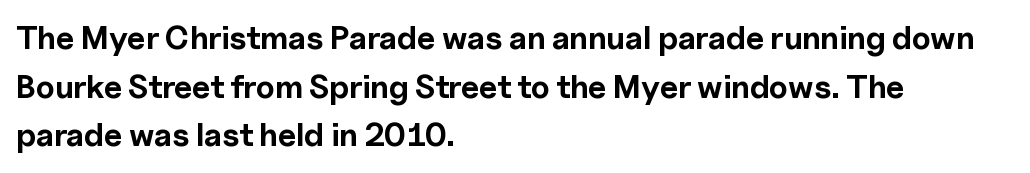
Q: Is the text bold? A: Yes.
Q: Is the text italic (slanted)? A: No, it is upright.
Q: Is the typeface a serif or a sans-serif typeface? A: Sans-serif.
Q: Is the text underlined? A: No.
Q: How is the paragraph aligned? A: Left-aligned.
Q: Is the spacing between letters normal or unusually wide? A: Normal.
Q: Is the spacing between lines tight, normal or loose? A: Normal.
Q: Width (condensed, normal, or wide)? A: Normal.
Q: x-height? A: Medium.
Q: Monospaced? A: No.
